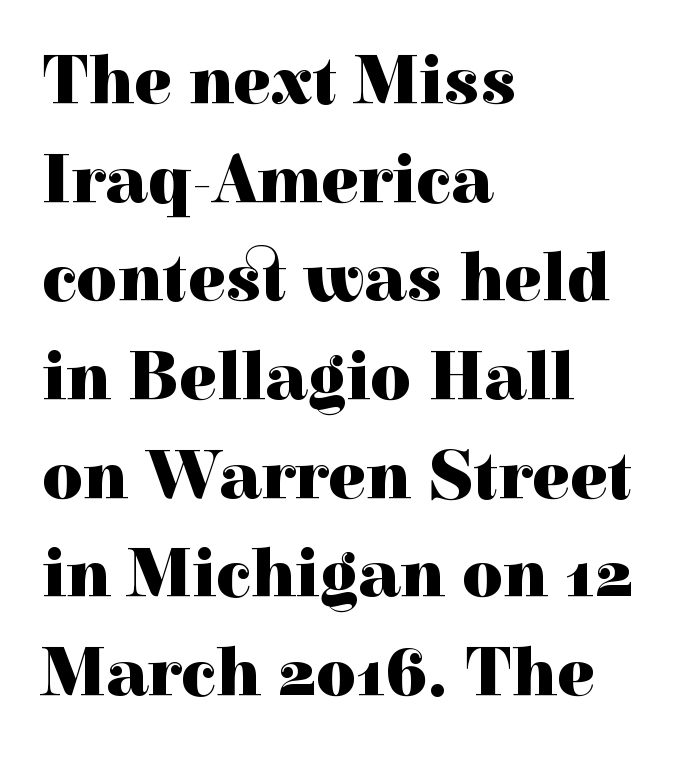
The image shows 70 px heavy serif type, upright; set left-aligned, normal line spacing (1.41x), normal letter spacing, not underlined; a medium x-height.
